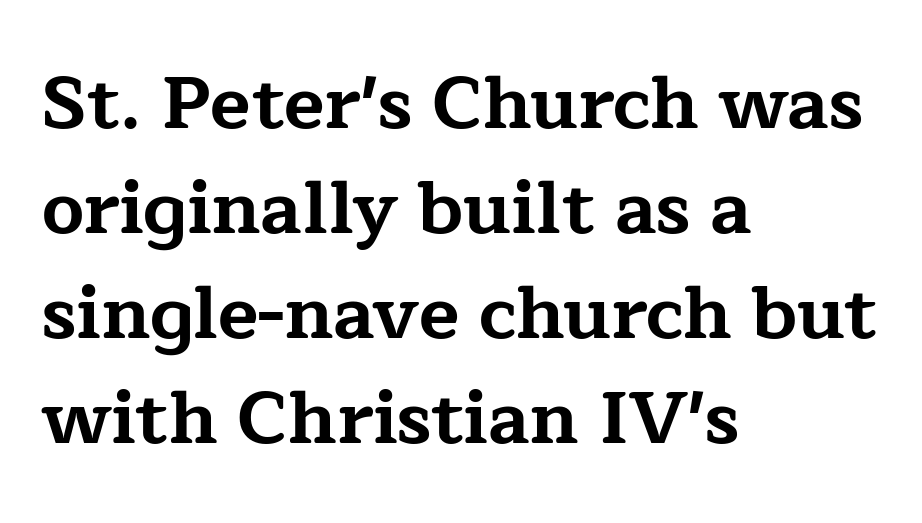
The horizontal fit of the characters is conventional and even. Vertical strokes here are truly vertical. A full-strength bold gives these letters their thick strokes. Each letter keeps its own natural width here, so spacing adapts to shape. Vertical spacing — default. If you drew a ruler down the left edge, every line would touch it.
